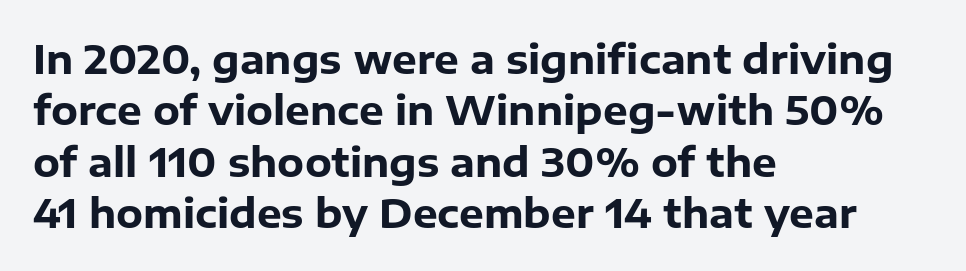
Q: Is the text bold? A: Yes.
Q: Is the text italic (slanted)? A: No, it is upright.
Q: Is the typeface a serif or a sans-serif typeface? A: Sans-serif.
Q: Is the text underlined? A: No.
Q: How is the paragraph aligned? A: Left-aligned.
Q: Is the spacing between letters normal or unusually wide? A: Normal.
Q: Is the spacing between lines tight, normal or loose? A: Normal.
Q: Width (condensed, normal, or wide)? A: Normal.
Q: Stroke contrast? A: Low.
Q: x-height? A: Medium.
Q: Monospaced? A: No.
